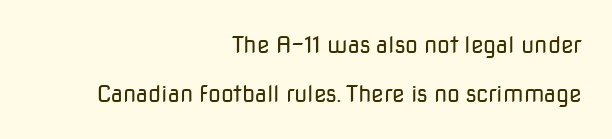
Q: Is the text bold? A: No.
Q: Is the text italic (slanted)? A: No, it is upright.
Q: Is the text underlined? A: No.
Q: How is the paragraph aligned? A: Right-aligned.
Q: Is the spacing between letters normal or unusually wide? A: Normal.
Q: Is the spacing between lines tight, normal or loose? A: Loose.
